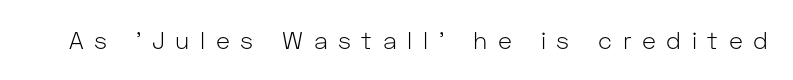
The passage shown is not underscored anywhere. Every stem runs plumb, perpendicular to the baseline. Weight class: somewhere from thin through regular. Is the letter spacing exaggerated? Yes — the characters are pushed far apart.
